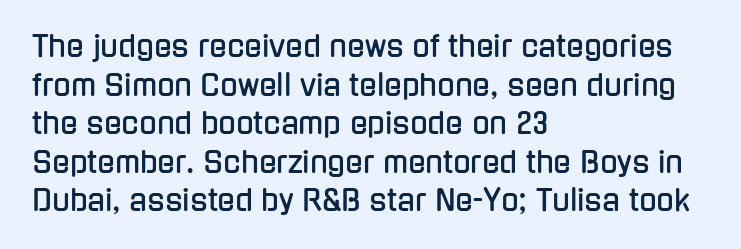
Does extra space separate the letters? No, they use regular spacing. Check where the strokes stop: nothing finishes them off — pure sans. Posture: upright roman. Baseline-to-baseline distance is the conventional proportion of letter height.
